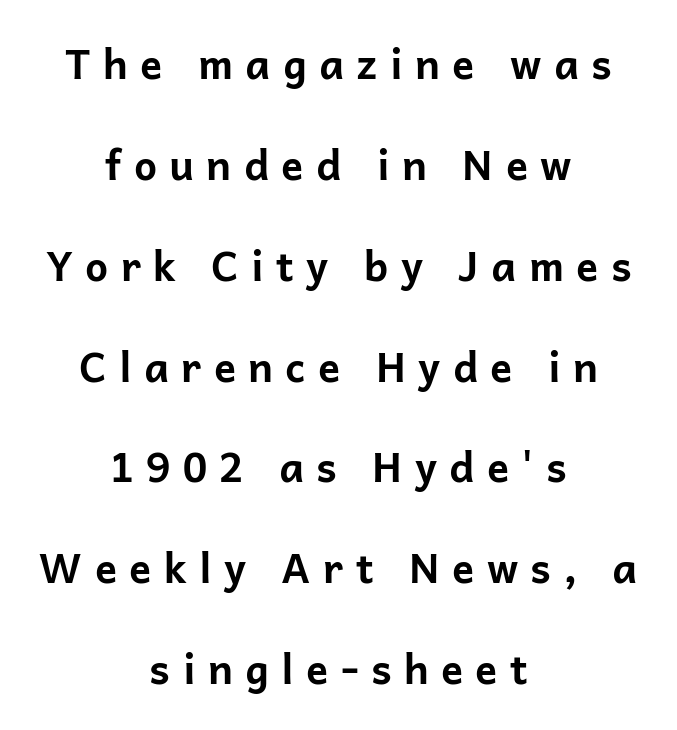
The image shows 41 px bold sans-serif type, upright; set centered, loose line spacing (2.46x), unusually wide letter spacing (+0.3 em), not underlined; low stroke contrast and a medium x-height.
